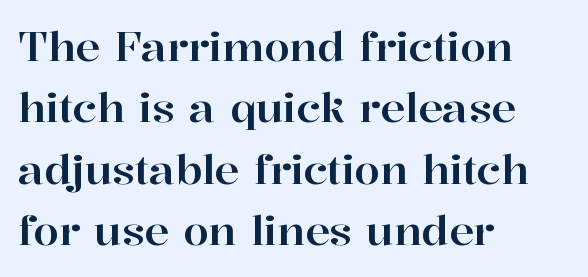
Q: Is the text italic (slanted)? A: No, it is upright.
Q: Is the typeface a serif or a sans-serif typeface? A: Serif.
Q: Is the text underlined? A: No.
Q: How is the paragraph aligned? A: Left-aligned.
Q: Is the spacing between letters normal or unusually wide? A: Normal.
Q: Is the spacing between lines tight, normal or loose? A: Normal.
Q: Width (condensed, normal, or wide)? A: Normal.
Q: Stroke contrast? A: High.
Q: x-height? A: Medium.
Q: Monospaced? A: No.
